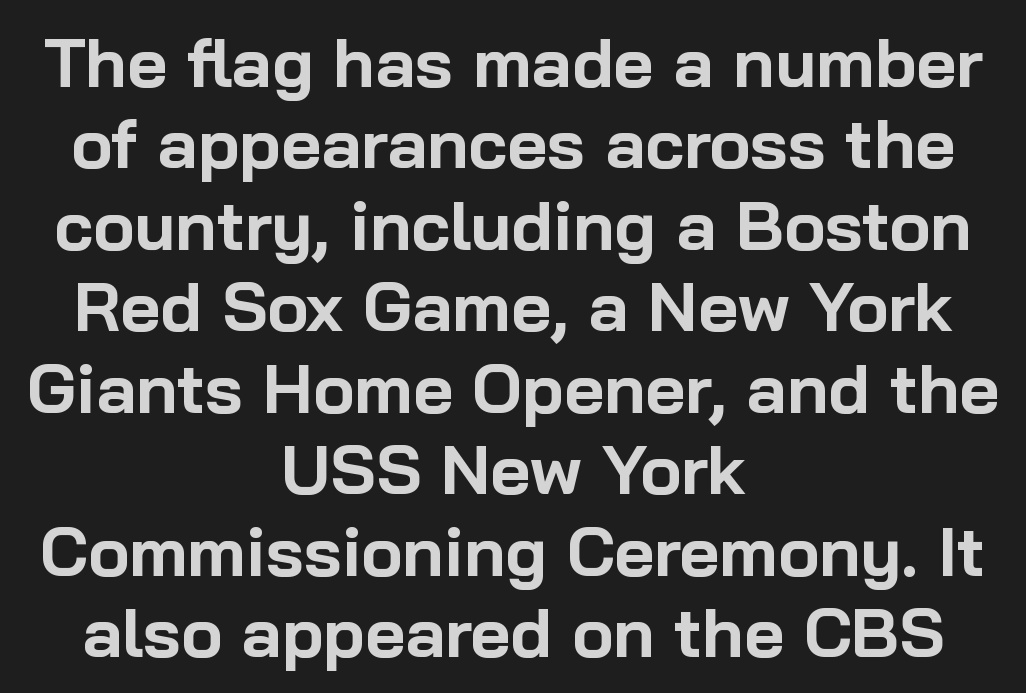
Q: Is the text bold? A: Yes.
Q: Is the text italic (slanted)? A: No, it is upright.
Q: Is the typeface a serif or a sans-serif typeface? A: Sans-serif.
Q: Is the text underlined? A: No.
Q: How is the paragraph aligned? A: Centered.
Q: Is the spacing between letters normal or unusually wide? A: Normal.
Q: Width (condensed, normal, or wide)? A: Normal.
Q: Stroke contrast? A: Low.
Q: x-height? A: Medium.
Q: Monospaced? A: No.
